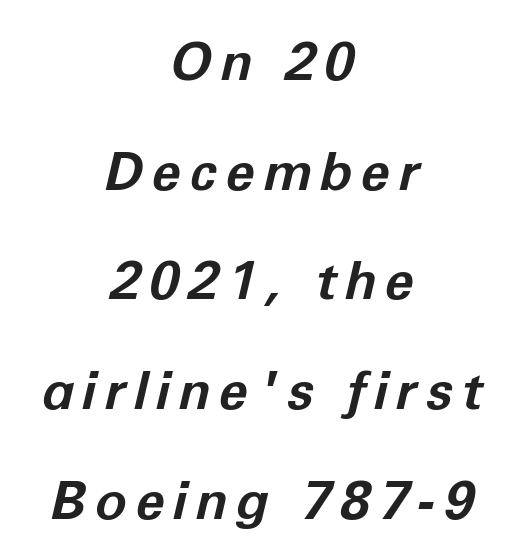
The image shows 53 px bold type, italic (leaning right); set centered, loose line spacing (2.07x), not underlined; low stroke contrast and a medium x-height.
